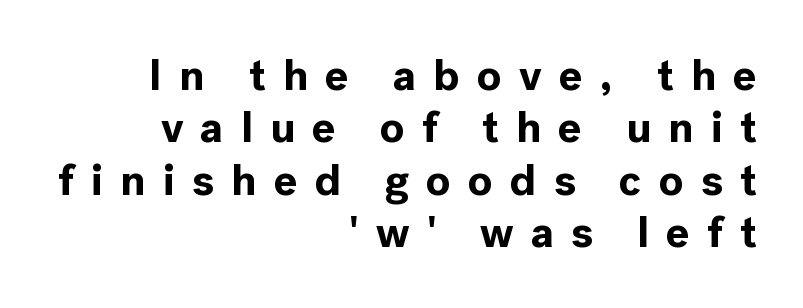
The passage shown is not underscored anywhere. A dark, heavy texture on the line: the type is bold. Typeset ragged left — the right edge is the straight one. The gaps between neighbouring characters are conspicuously large.
